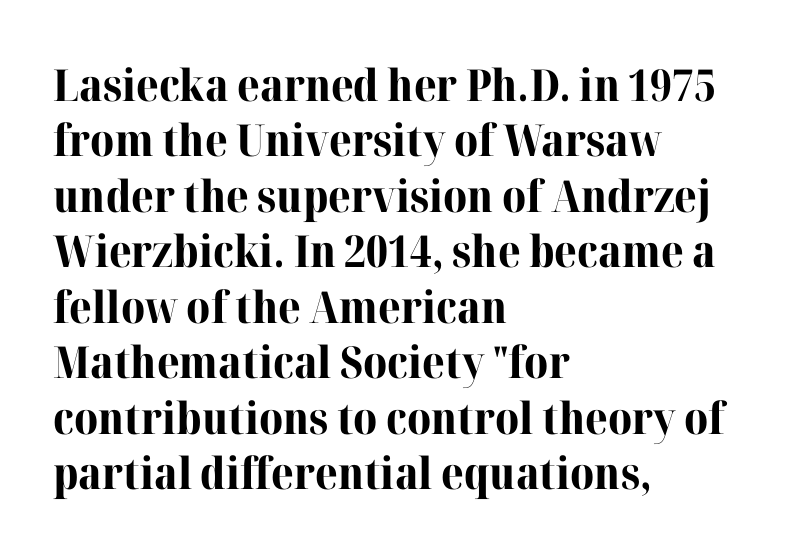
The image shows 44 px bold serif type, upright; set left-aligned, normal line spacing (1.26x), normal letter spacing, not underlined; high stroke contrast and a medium x-height.
